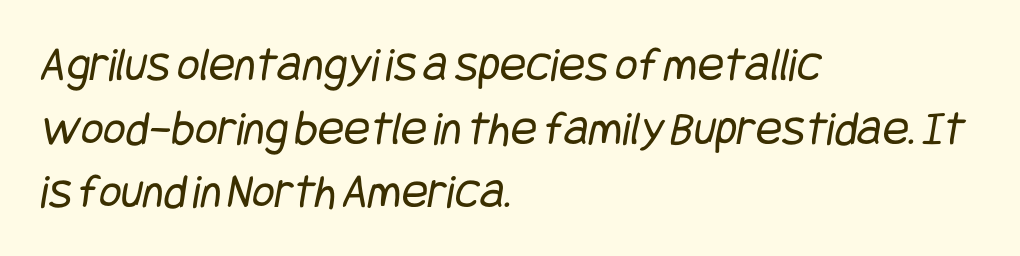
The image shows 49 px regular-weight, condensed sans-serif type; set left-aligned, normal line spacing (1.3x), normal letter spacing, not underlined; low stroke contrast and a large x-height.
